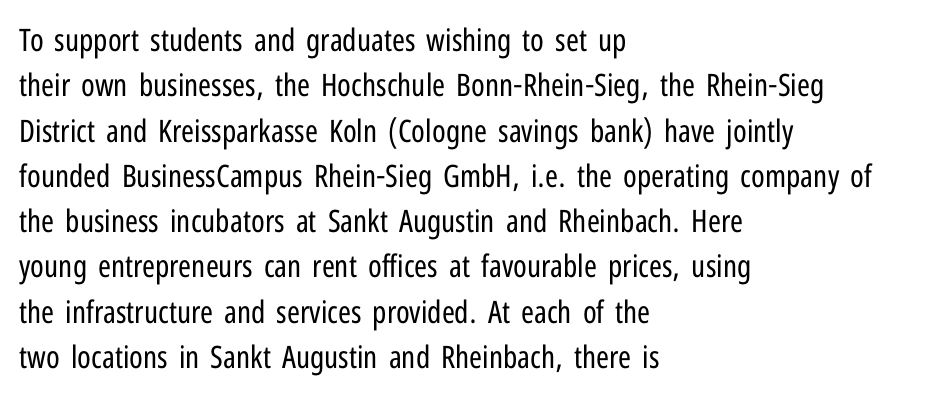
Q: Is the text bold? A: No.
Q: Is the text italic (slanted)? A: No, it is upright.
Q: Is the typeface a serif or a sans-serif typeface? A: Sans-serif.
Q: Is the text underlined? A: No.
Q: How is the paragraph aligned? A: Left-aligned.
Q: Is the spacing between letters normal or unusually wide? A: Normal.
Q: Is the spacing between lines tight, normal or loose? A: Normal.
Q: Width (condensed, normal, or wide)? A: Condensed.
Q: Stroke contrast? A: Low.
Q: x-height? A: Medium.
Q: Monospaced? A: No.
